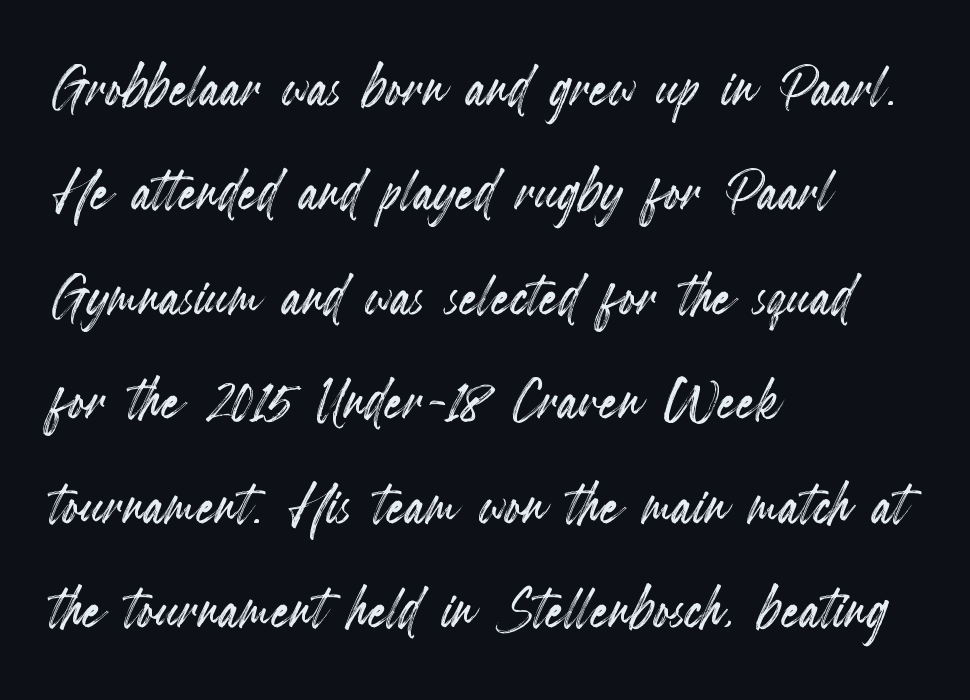
Q: Is the text italic (slanted)? A: Yes.
Q: Is the text underlined? A: No.
Q: How is the paragraph aligned? A: Left-aligned.
Q: Is the spacing between letters normal or unusually wide? A: Normal.
Q: Is the spacing between lines tight, normal or loose? A: Normal.
Q: Width (condensed, normal, or wide)? A: Condensed.
Q: x-height? A: Small.
Q: Monospaced? A: No.
